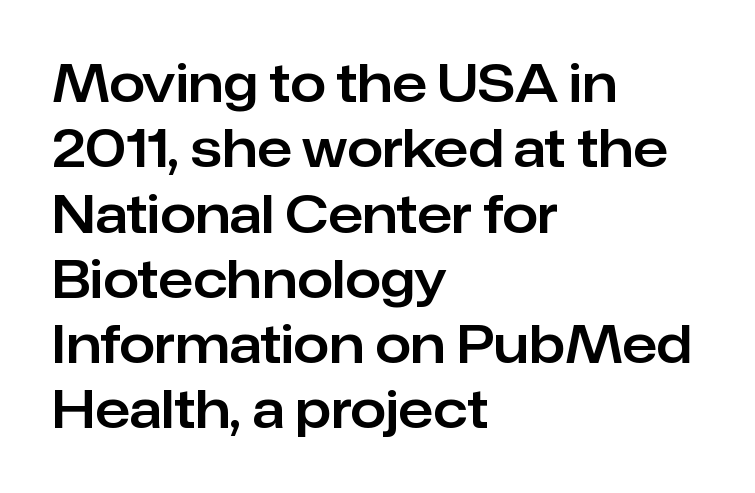
Q: Is the text italic (slanted)? A: No, it is upright.
Q: Is the typeface a serif or a sans-serif typeface? A: Sans-serif.
Q: Is the text underlined? A: No.
Q: How is the paragraph aligned? A: Left-aligned.
Q: Is the spacing between letters normal or unusually wide? A: Normal.
Q: Is the spacing between lines tight, normal or loose? A: Normal.
Q: Width (condensed, normal, or wide)? A: Normal.
Q: Stroke contrast? A: Low.
Q: x-height? A: Medium.
Q: Monospaced? A: No.
